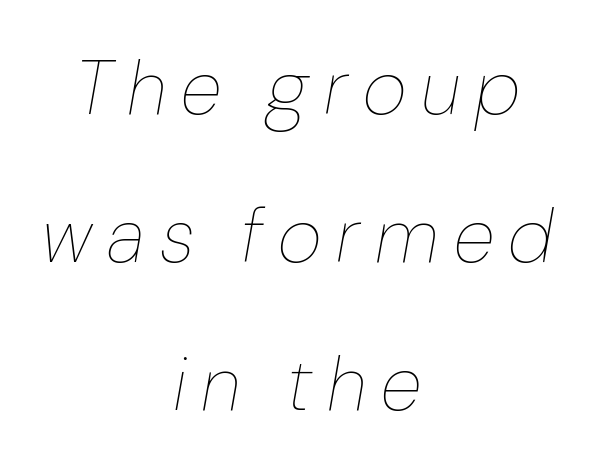
This sample uses an oblique cut, with every glyph tilted off the vertical. Glance below the letters and you will spot only blank space. Here the designer chose a conventional face with non-uniform glyph widths. The rag falls on both sides of this text block equally. Compared with typical body copy, the letter spacing here is much looser.
